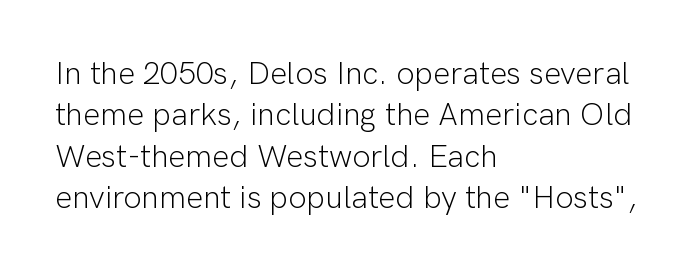
A quiet, ordinary-to-light weight characterises the typeface. The gap between lines stays unmarked. In terms of letterform style, serifs are entirely absent. Reading down the block, your eye returns to a fixed left position each line. Each letter keeps its own natural width here, so spacing adapts to shape. Letter spacing: default.
